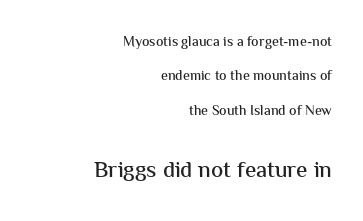
Q: Is the text italic (slanted)? A: No, it is upright.
Q: Is the text underlined? A: No.
Q: How is the paragraph aligned? A: Right-aligned.
Q: Is the spacing between letters normal or unusually wide? A: Normal.
Q: Is the spacing between lines tight, normal or loose? A: Loose.
Q: Which block of text is set in a larger size, the first (top) or the second (bottom)? A: The second (bottom) one.
